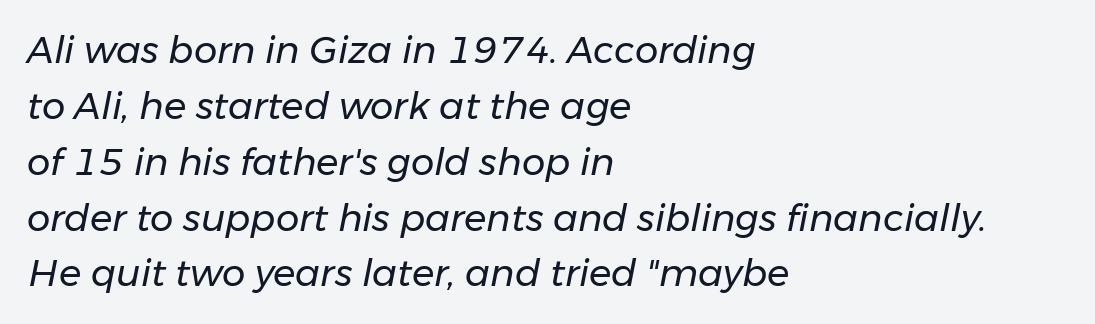
The image shows 37 px regular-weight type, italic (leaning right); set left-aligned, normal line spacing (1.51x), normal letter spacing, not underlined; low stroke contrast and a medium x-height.
